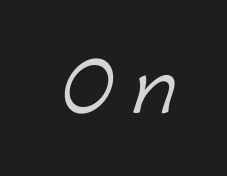
The image shows 65 px sans-serif type; set unusually wide letter spacing (+0.32 em), not underlined; low stroke contrast and a medium x-height.
